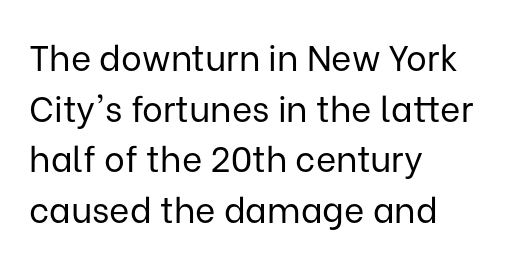
This sample uses an upright cut, with every glyph sitting square on the baseline. The strokes are not fattened; the text isn't bold. The words here are not underlined. Does the type have serifs? No, each stem ends abruptly.
